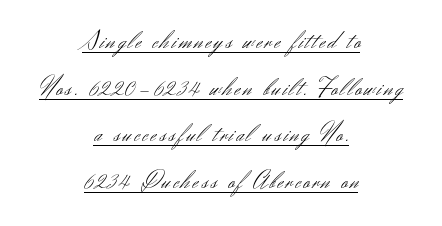
No chunkiness to these letters — they're not bold. This sample carries an underscore along the baseline area. Line starts and ends both wander, symmetrically.
